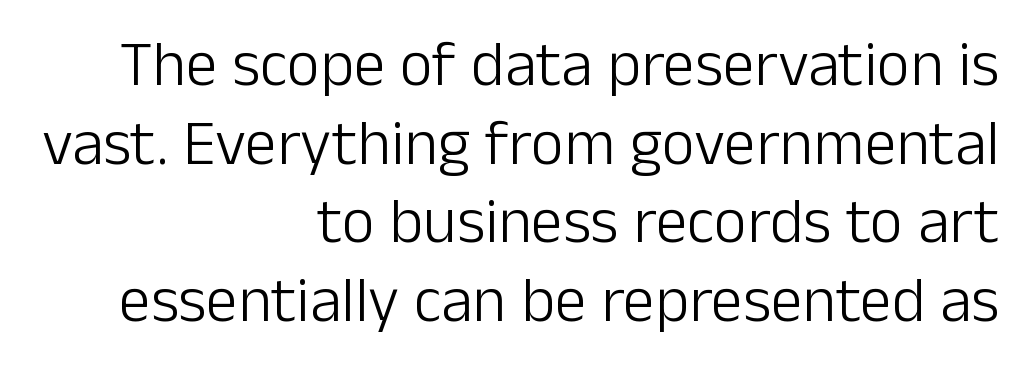
The image shows 64 px light sans-serif type, upright; set right-aligned, line spacing 1.23x, normal letter spacing, not underlined; low stroke contrast and a medium x-height.
